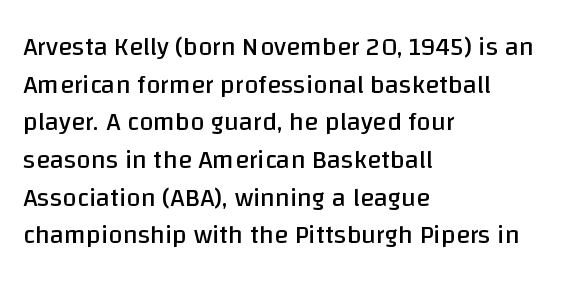
The image shows 26 px text type, upright; set left-aligned, normal line spacing (1.45x), normal letter spacing, not underlined.
